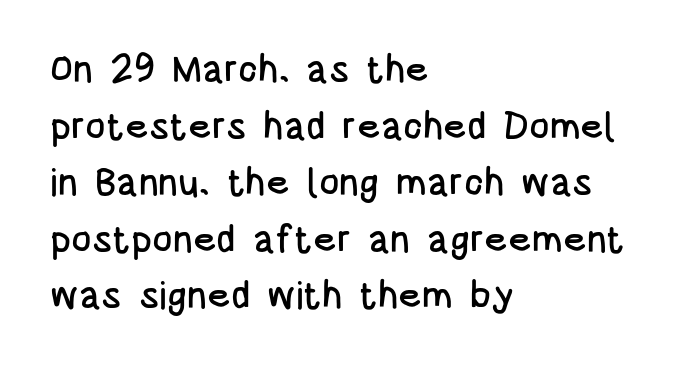
{"serif": "no", "italic": "no", "width": "condensed", "stroke_contrast": "low", "x_height": "large", "monospaced": "no", "underline": "no", "align": "left", "line_spacing": "normal", "line_spacing_ratio": 1.49, "letter_spacing": "normal", "letter_spacing_em": 0.0, "glyph_px": 38}
